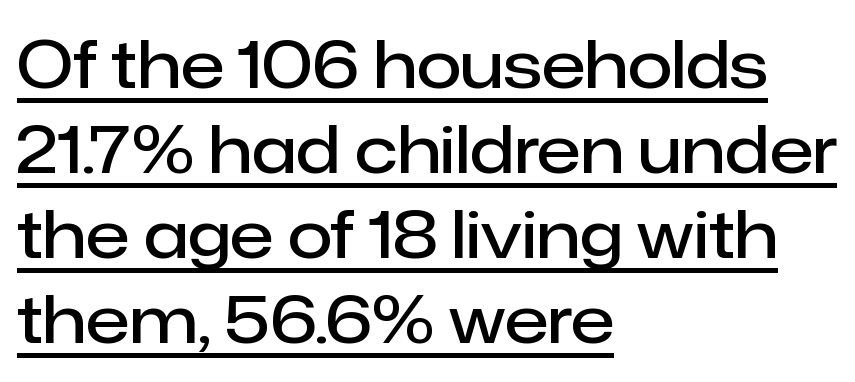
Q: Is the text bold? A: Semi-bold.
Q: Is the text italic (slanted)? A: No, it is upright.
Q: Is the typeface a serif or a sans-serif typeface? A: Sans-serif.
Q: Is the text underlined? A: Yes.
Q: How is the paragraph aligned? A: Left-aligned.
Q: Is the spacing between letters normal or unusually wide? A: Normal.
Q: Is the spacing between lines tight, normal or loose? A: Normal.
Q: Width (condensed, normal, or wide)? A: Normal.
Q: Stroke contrast? A: Low.
Q: x-height? A: Medium.
Q: Monospaced? A: No.
